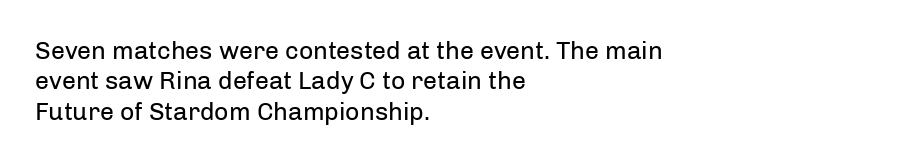
{"italic": "no", "bold": "no", "underline": "no", "align": "left", "line_spacing_ratio": 1.22, "letter_spacing": "normal", "letter_spacing_em": 0.0, "glyph_px": 25}
